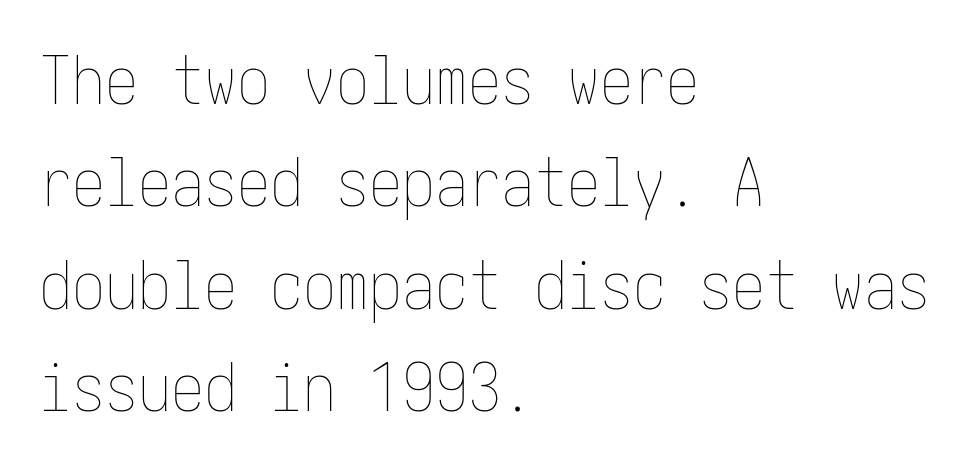
{"italic": "no", "bold": "no", "weight": "thin", "width": "condensed", "stroke_contrast": "low", "x_height": "medium", "underline": "no", "align": "left", "line_spacing": "normal", "line_spacing_ratio": 1.55, "letter_spacing": "normal", "letter_spacing_em": 0.0, "glyph_px": 66}
